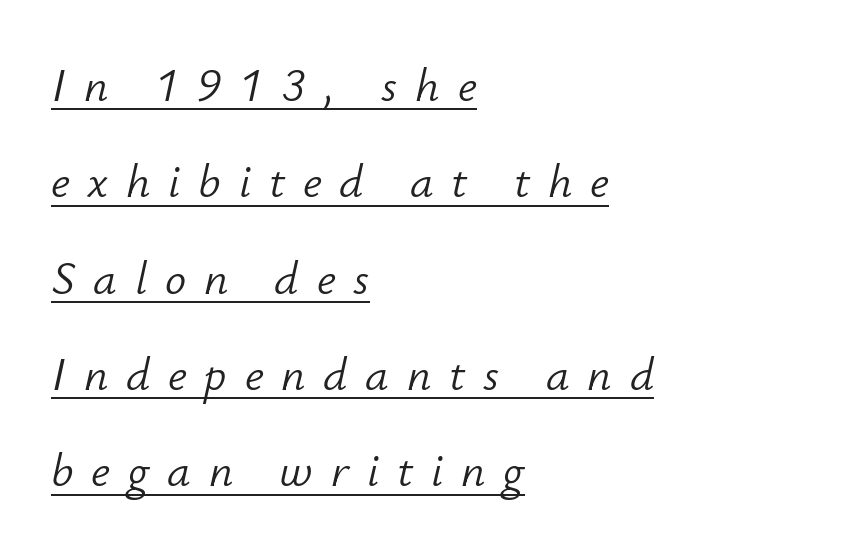
Varying glyph widths throughout — classic text-font behaviour. This rendering uses left alignment, leaving the right contour irregular. Tall strokes in this sample are angled rather than plumb. Reading down the column, the eye jumps a long way to each next line.
